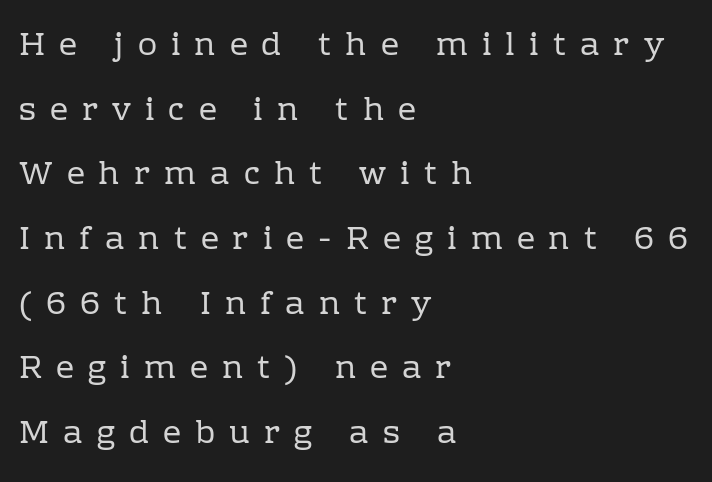
{"serif": "yes", "italic": "no", "bold": "no", "weight": "regular", "width": "normal", "stroke_contrast": "low", "x_height": "medium", "monospaced": "no", "underline": "no", "align": "left", "line_spacing": "loose", "line_spacing_ratio": 2.02, "letter_spacing": "wide", "letter_spacing_em": 0.44, "glyph_px": 32}
